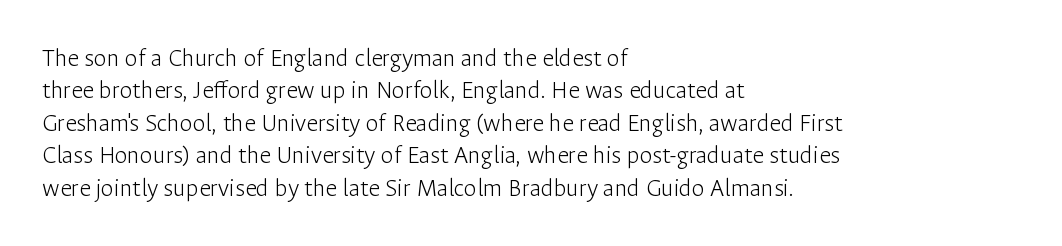
Line spacing here is normal. Nobody touched the tracking dial on this one. Quick note: underline off. Designer's note — italics off, roman on. The lines are quadded left.
